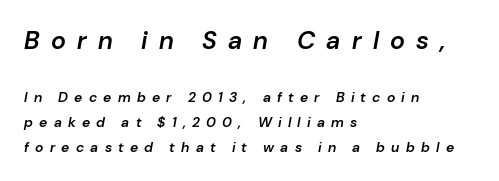
Q: Is the text bold? A: Semi-bold.
Q: Is the text italic (slanted)? A: Yes, it leans right by about 10 degrees.
Q: Is the text underlined? A: No.
Q: How is the paragraph aligned? A: Left-aligned.
Q: Is the spacing between letters normal or unusually wide? A: Unusually wide.
Q: Which block of text is set in a larger size, the first (top) or the second (bottom)? A: The first (top) one.
